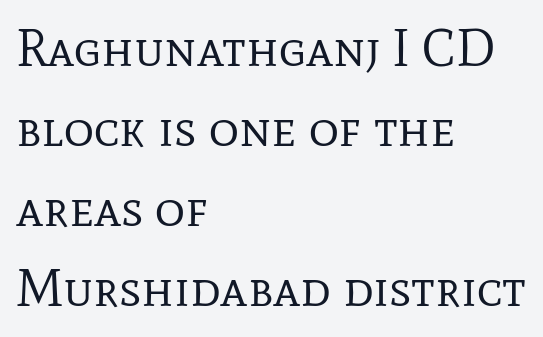
Q: Is the text bold? A: No.
Q: Is the text italic (slanted)? A: No, it is upright.
Q: Is the typeface a serif or a sans-serif typeface? A: Serif.
Q: Is the text underlined? A: No.
Q: How is the paragraph aligned? A: Left-aligned.
Q: Is the spacing between letters normal or unusually wide? A: Normal.
Q: Is the spacing between lines tight, normal or loose? A: Normal.
Q: Width (condensed, normal, or wide)? A: Normal.
Q: Stroke contrast? A: Low.
Q: x-height? A: Medium.
Q: Monospaced? A: No.
